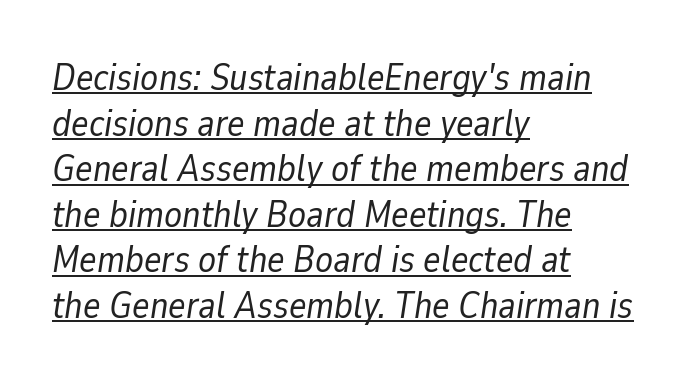
The image shows 37 px regular-weight type, italic (leaning right); set left-aligned, line spacing 1.23x, normal letter spacing, underlined; low stroke contrast and a medium x-height.
